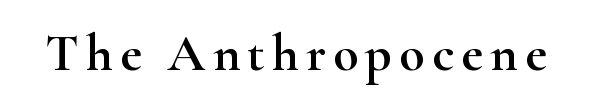
{"serif": "yes", "italic": "no", "width": "wide", "stroke_contrast": "high", "x_height": "small", "monospaced": "no", "underline": "no", "glyph_px": 52}
